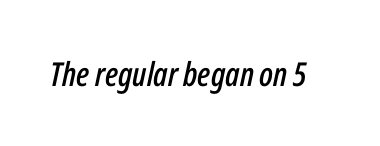
Q: Is the text italic (slanted)? A: Yes, it leans right by about 12 degrees.
Q: Is the text underlined? A: No.
Q: Is the spacing between letters normal or unusually wide? A: Normal.
Q: Width (condensed, normal, or wide)? A: Condensed.
Q: Stroke contrast? A: Low.
Q: x-height? A: Medium.
Q: Monospaced? A: No.
